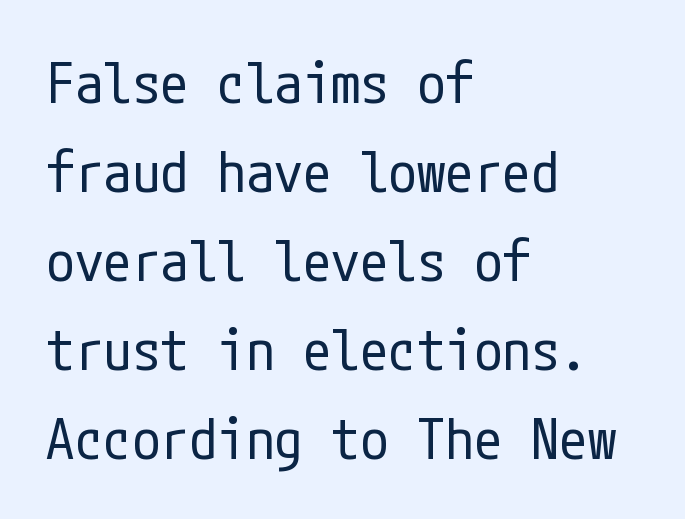
The horizontal fit of the characters is conventional and even. A quiet, ordinary-to-light weight characterises the typeface. The gap between lines stays unmarked. No feet cap the strokes, marking this as sans-serif type.
